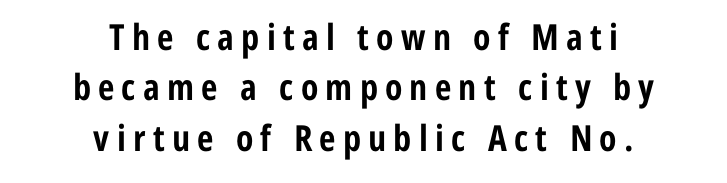
Q: Is the text bold? A: Yes.
Q: Is the text italic (slanted)? A: No, it is upright.
Q: Is the typeface a serif or a sans-serif typeface? A: Sans-serif.
Q: Is the text underlined? A: No.
Q: How is the paragraph aligned? A: Centered.
Q: Is the spacing between letters normal or unusually wide? A: Unusually wide.
Q: Is the spacing between lines tight, normal or loose? A: Normal.
Q: Width (condensed, normal, or wide)? A: Condensed.
Q: Stroke contrast? A: Low.
Q: x-height? A: Medium.
Q: Monospaced? A: No.
